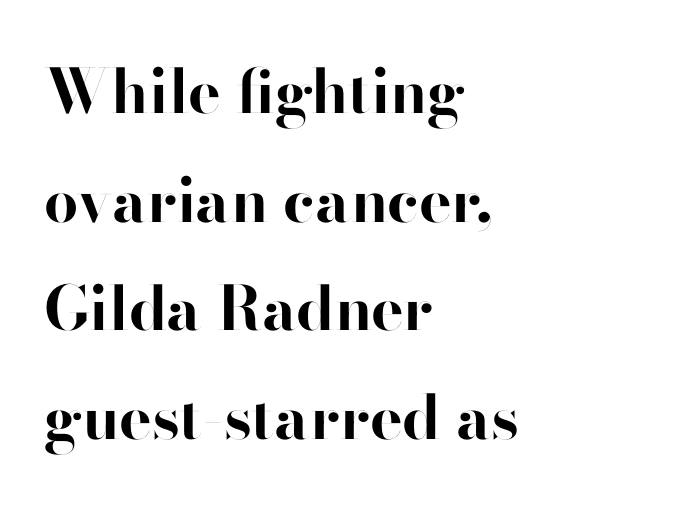
Q: Is the text bold? A: Yes.
Q: Is the text italic (slanted)? A: No, it is upright.
Q: Is the typeface a serif or a sans-serif typeface? A: Sans-serif.
Q: Is the text underlined? A: No.
Q: How is the paragraph aligned? A: Left-aligned.
Q: Is the spacing between letters normal or unusually wide? A: Normal.
Q: Width (condensed, normal, or wide)? A: Normal.
Q: Stroke contrast? A: High.
Q: x-height? A: Small.
Q: Monospaced? A: No.
